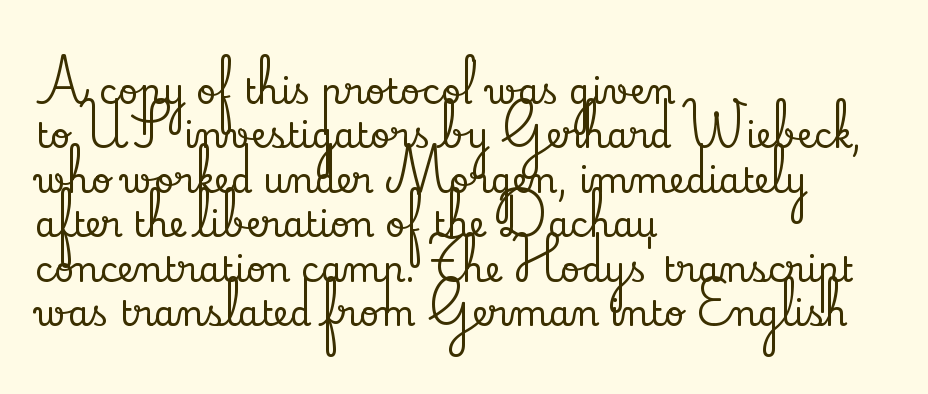
Type without underlining. Does extra space separate the letters? No, they use regular spacing. Teacher's note: observe the even left margin — that is flush-left alignment. The passage shown stacks its lines at a standard gap.
